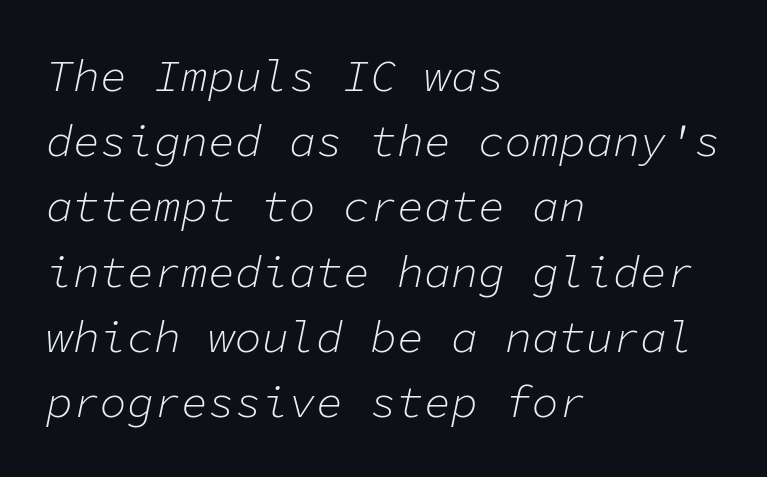
{"italic": "yes", "lean": "right", "slant_degrees": 11, "bold": "no", "weight": "light", "width": "normal", "stroke_contrast": "low", "x_height": "medium", "monospaced": "yes", "underline": "no", "align": "left", "line_spacing": "normal", "line_spacing_ratio": 1.45, "letter_spacing": "normal", "letter_spacing_em": 0.0, "glyph_px": 45}
